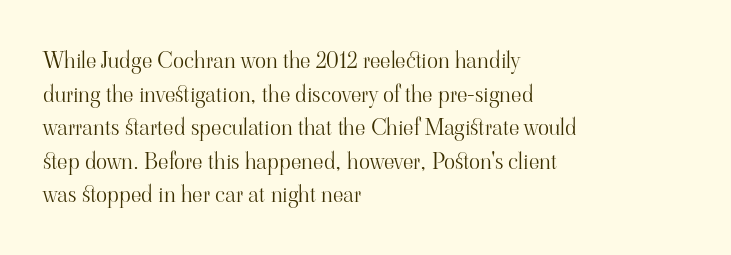
Q: Is the text bold? A: No.
Q: Is the text italic (slanted)? A: No, it is upright.
Q: Is the text underlined? A: No.
Q: How is the paragraph aligned? A: Left-aligned.
Q: Is the spacing between letters normal or unusually wide? A: Normal.
Q: Is the spacing between lines tight, normal or loose? A: Normal.
